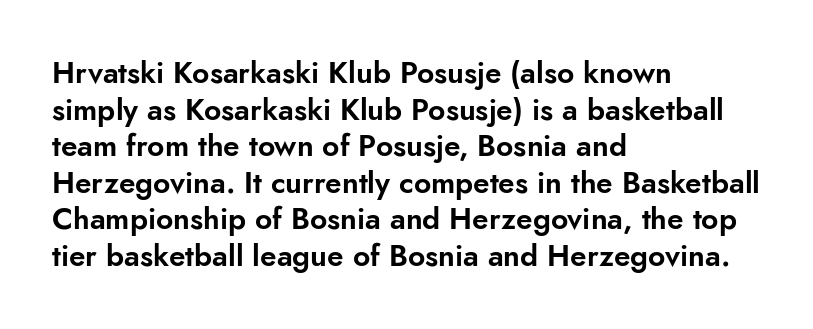
Q: Is the text italic (slanted)? A: No, it is upright.
Q: Is the typeface a serif or a sans-serif typeface? A: Sans-serif.
Q: Is the text underlined? A: No.
Q: How is the paragraph aligned? A: Left-aligned.
Q: Is the spacing between letters normal or unusually wide? A: Normal.
Q: Width (condensed, normal, or wide)? A: Normal.
Q: Stroke contrast? A: Low.
Q: x-height? A: Small.
Q: Monospaced? A: No.
